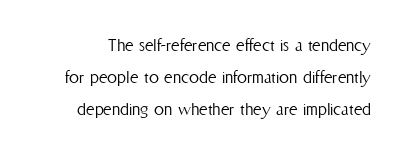
The image shows 20 px text type, upright; set normal line spacing (1.6x), normal letter spacing, not underlined.
